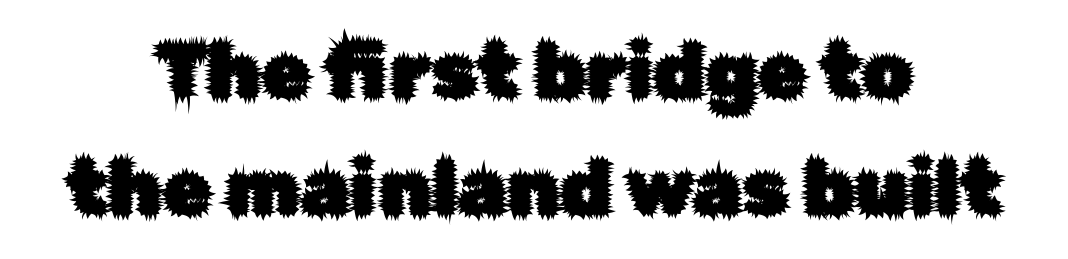
{"serif": "no", "italic": "no", "width": "normal", "stroke_contrast": "low", "x_height": "medium", "monospaced": "no", "underline": "no", "align": "center", "line_spacing": "normal", "line_spacing_ratio": 1.48, "letter_spacing": "normal", "letter_spacing_em": 0.0, "glyph_px": 79}
